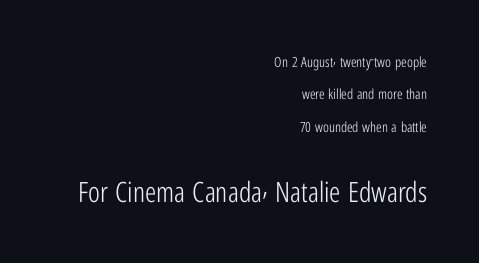
Q: Is the text bold? A: No.
Q: Is the text italic (slanted)? A: No, it is upright.
Q: Is the typeface a serif or a sans-serif typeface? A: Sans-serif.
Q: Is the text underlined? A: No.
Q: How is the paragraph aligned? A: Right-aligned.
Q: Is the spacing between letters normal or unusually wide? A: Normal.
Q: Is the spacing between lines tight, normal or loose? A: Loose.
Q: Which block of text is set in a larger size, the first (top) or the second (bottom)? A: The second (bottom) one.
Q: Width (condensed, normal, or wide)? A: Condensed.
Q: Stroke contrast? A: Low.
Q: x-height? A: Medium.
Q: Monospaced? A: No.
